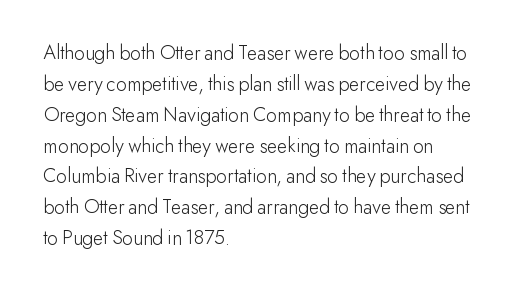
The image shows 21 px text type, upright; set left-aligned, normal line spacing (1.47x), normal letter spacing, not underlined.
